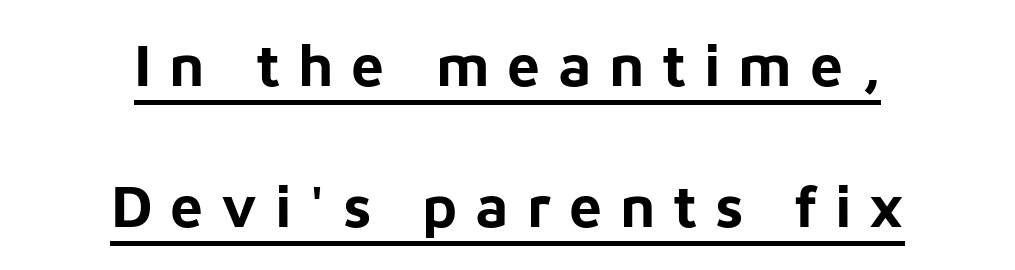
The face used here is proportionally spaced, like ordinary book or web type. Posture: vertical. Layout note: lines centered. You can see a thin bar hugging the bottom of the glyphs. Substantial extra tracking has been applied to these lines. The face used here is a sans, in the tradition of grotesques and geometrics.
